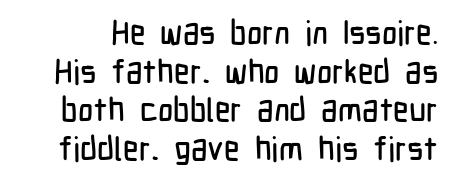
The image shows 33 px condensed sans-serif type, upright; set line spacing 1.17x, normal letter spacing, not underlined; low stroke contrast and a medium x-height.
